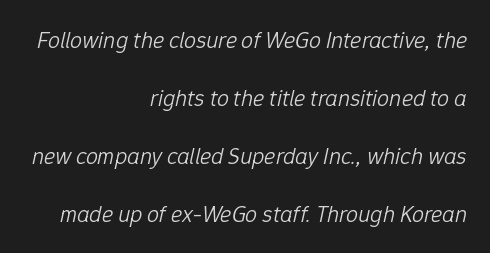
No heavy texture on the line: the type isn't bold. Slanted lettering throughout. Students, note that the glyphs here touch the page at normal intervals. Honestly, the rows look like they've been pulled way apart.
